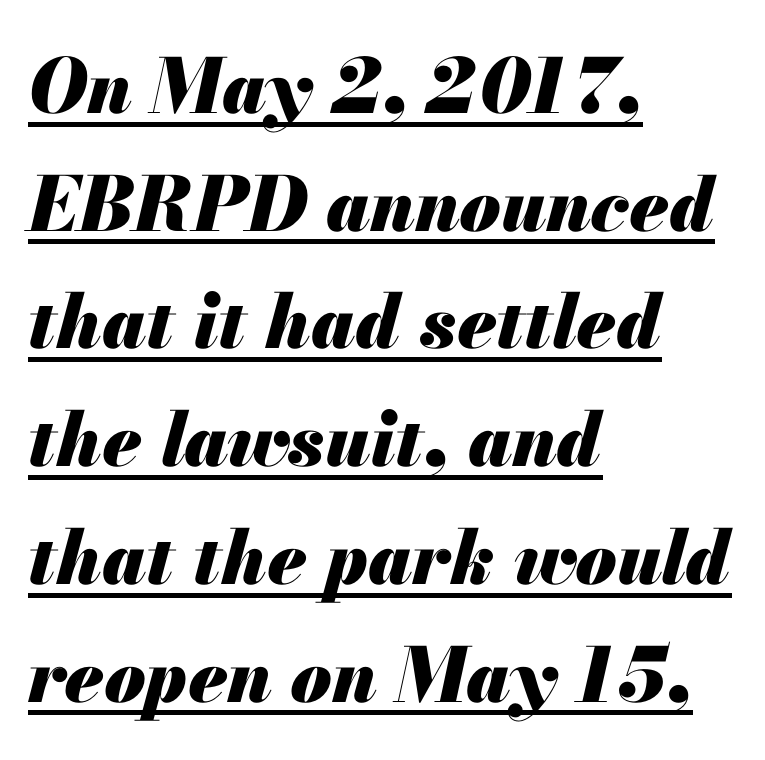
The image shows 75 px heavy type, italic (leaning right); set left-aligned, normal line spacing (1.57x), normal letter spacing, underlined; medium stroke contrast and a small x-height.
